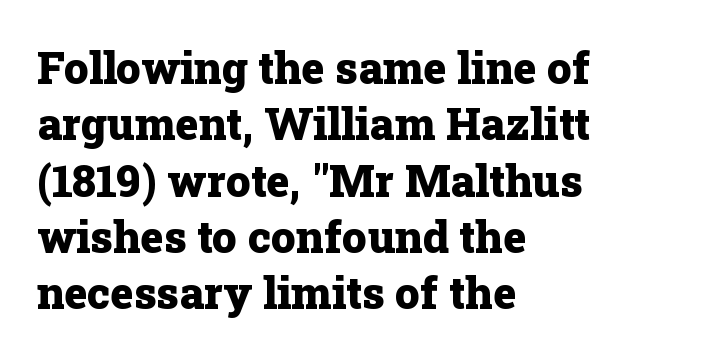
{"serif": "yes", "italic": "no", "bold": "yes", "weight": "heavy", "width": "normal", "stroke_contrast": "low", "x_height": "medium", "monospaced": "no", "underline": "no", "align": "left", "line_spacing": "normal", "line_spacing_ratio": 1.28, "letter_spacing": "normal", "letter_spacing_em": 0.0, "glyph_px": 44}
